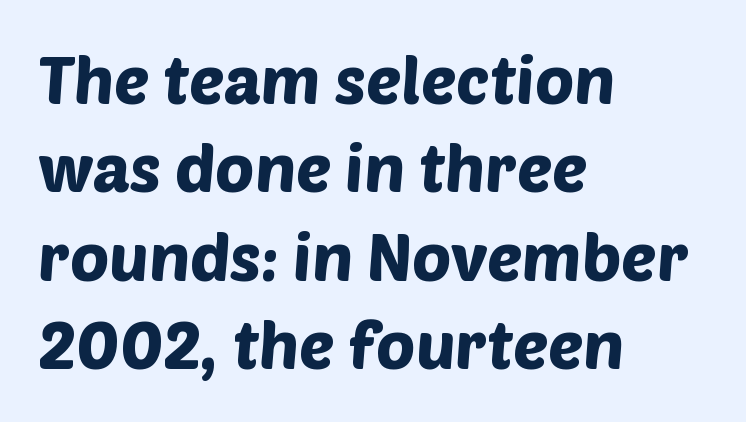
The image shows 66 px sans-serif type; set left-aligned, normal line spacing (1.34x), normal letter spacing, not underlined; low stroke contrast and a large x-height.
